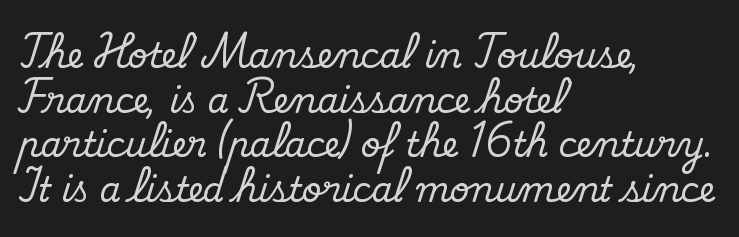
Q: Is the text italic (slanted)? A: Yes.
Q: Is the typeface a serif or a sans-serif typeface? A: Serif.
Q: Is the text underlined? A: No.
Q: How is the paragraph aligned? A: Left-aligned.
Q: Is the spacing between letters normal or unusually wide? A: Normal.
Q: Is the spacing between lines tight, normal or loose? A: Normal.
Q: Width (condensed, normal, or wide)? A: Normal.
Q: Stroke contrast? A: Medium.
Q: x-height? A: Small.
Q: Monospaced? A: No.
